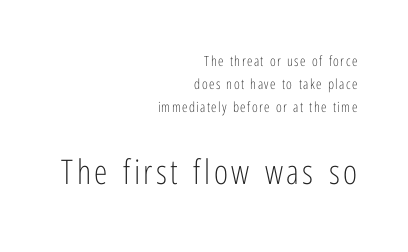
The image shows 34 px light, condensed sans-serif type, upright; set right-aligned, normal line spacing (1.64x), not underlined; the second (bottom) block is 2.43x larger; low stroke contrast and a medium x-height.
